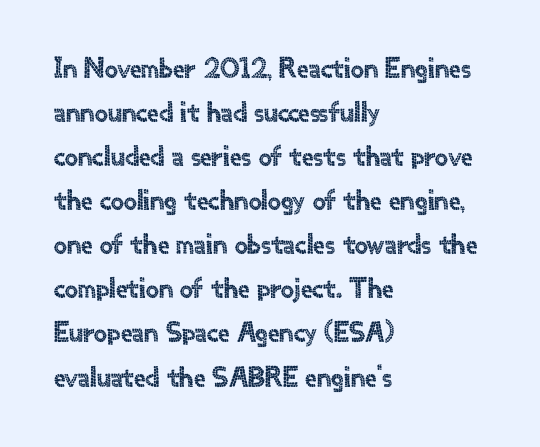
The image shows 29 px sans-serif type, upright; set left-aligned, normal line spacing (1.52x), normal letter spacing, not underlined; a small x-height.
